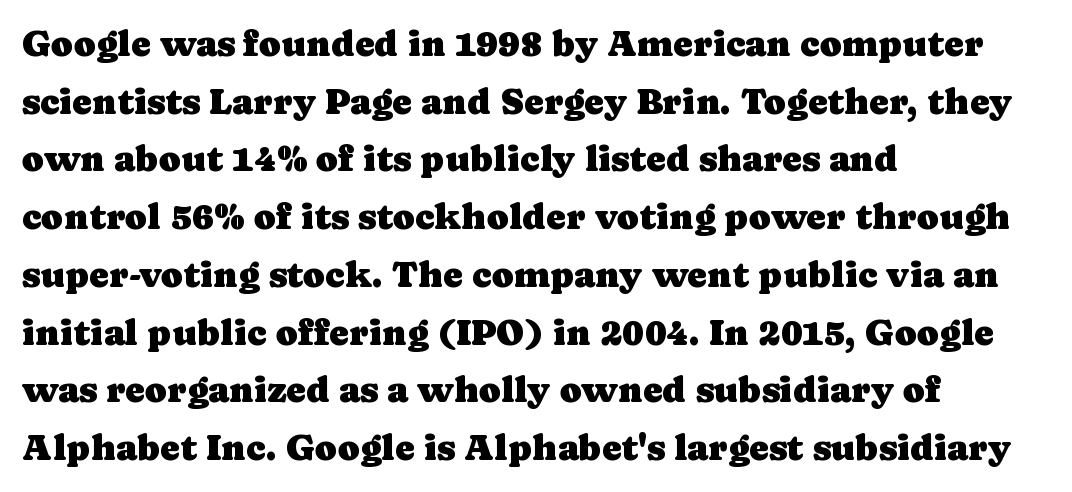
The image shows 37 px serif type, upright; set left-aligned, normal line spacing (1.56x), normal letter spacing, not underlined; low stroke contrast and a medium x-height.
